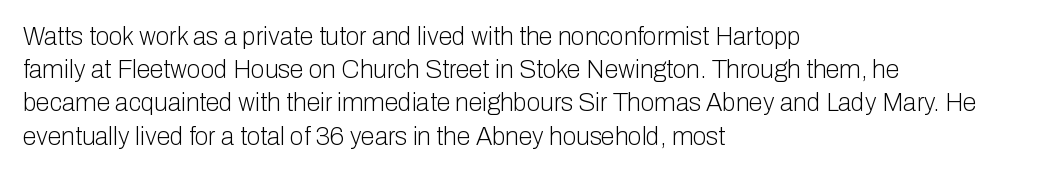
The image shows 25 px text type, upright; set left-aligned, normal line spacing (1.33x), normal letter spacing, not underlined.
